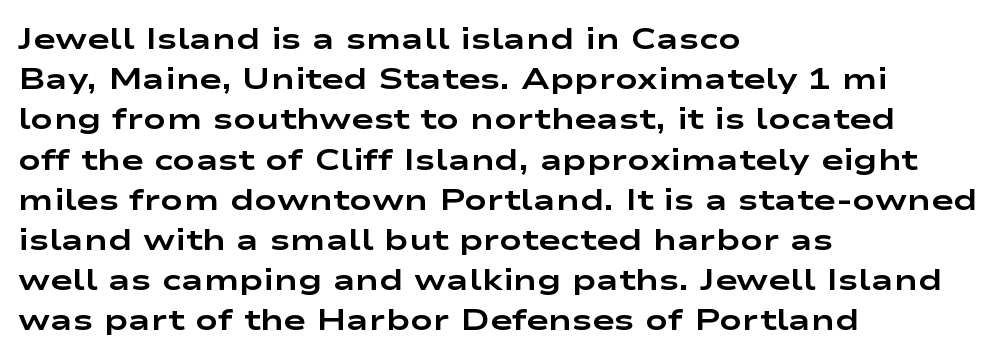
{"serif": "no", "italic": "no", "bold": "yes", "weight": "bold", "width": "wide", "stroke_contrast": "low", "x_height": "medium", "monospaced": "no", "underline": "no", "align": "left", "line_spacing": "normal", "line_spacing_ratio": 1.34, "letter_spacing": "normal", "letter_spacing_em": 0.0, "glyph_px": 30}
